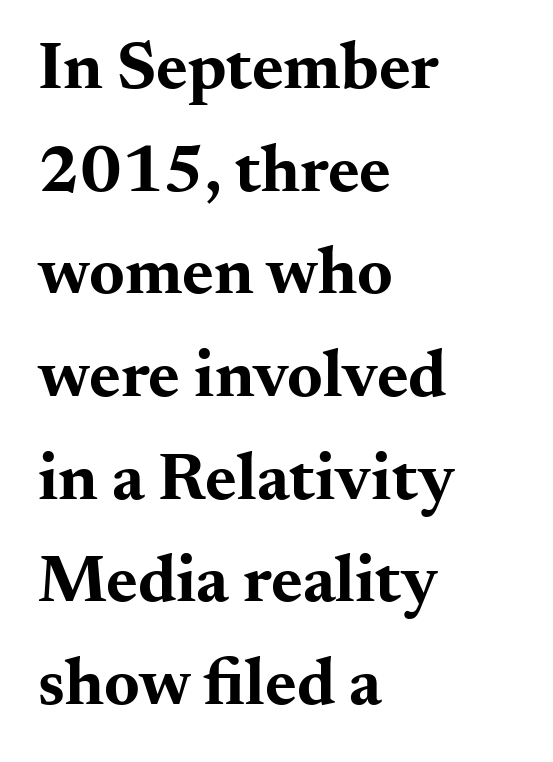
The image shows 68 px bold, wide serif type, upright; set left-aligned, normal line spacing (1.51x), normal letter spacing, not underlined; medium stroke contrast and a small x-height.
